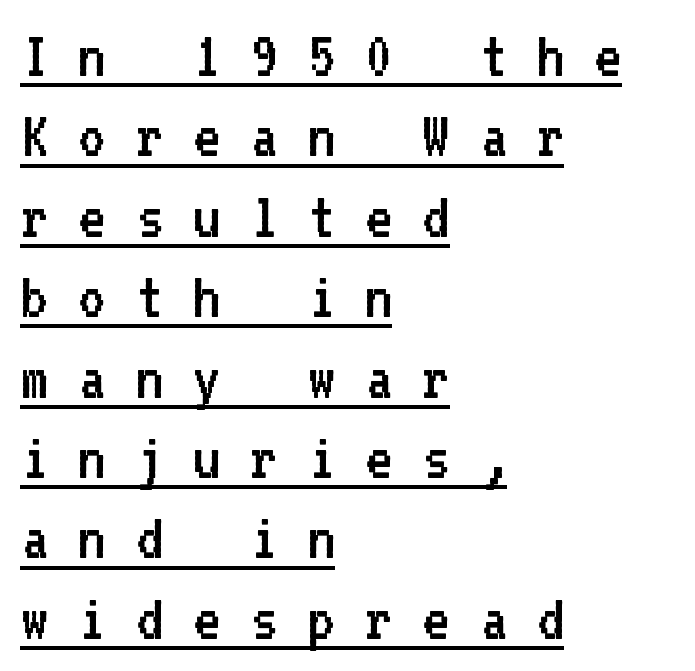
Q: Is the text bold? A: No.
Q: Is the text italic (slanted)? A: No, it is upright.
Q: Is the typeface a serif or a sans-serif typeface? A: Sans-serif.
Q: Is the text underlined? A: Yes.
Q: How is the paragraph aligned? A: Left-aligned.
Q: Is the spacing between letters normal or unusually wide? A: Unusually wide.
Q: Width (condensed, normal, or wide)? A: Normal.
Q: Stroke contrast? A: Low.
Q: x-height? A: Medium.
Q: Monospaced? A: Yes.
